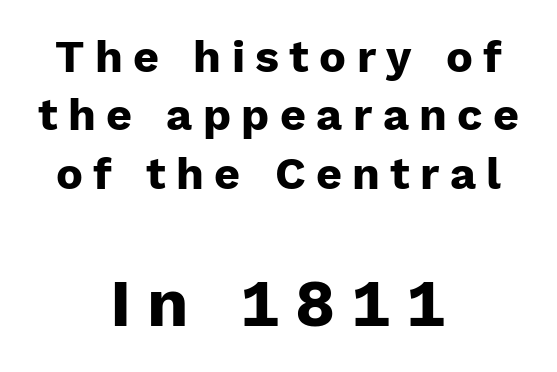
{"serif": "no", "italic": "no", "bold": "yes", "weight": "heavy", "width": "normal", "stroke_contrast": "low", "x_height": "medium", "monospaced": "no", "underline": "no", "align": "center", "line_spacing": "normal", "line_spacing_ratio": 1.3, "letter_spacing": "wide", "letter_spacing_em": 0.23, "larger_block": "second", "size_ratio": 1.49, "glyph_px": 67}
